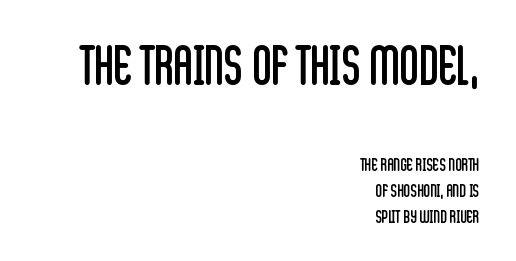
Q: Is the text bold? A: No.
Q: Is the text italic (slanted)? A: No, it is upright.
Q: Is the typeface a serif or a sans-serif typeface? A: Sans-serif.
Q: Is the text underlined? A: No.
Q: How is the paragraph aligned? A: Right-aligned.
Q: Is the spacing between letters normal or unusually wide? A: Normal.
Q: Is the spacing between lines tight, normal or loose? A: Normal.
Q: Which block of text is set in a larger size, the first (top) or the second (bottom)? A: The first (top) one.
Q: Width (condensed, normal, or wide)? A: Condensed.
Q: Stroke contrast? A: Low.
Q: x-height? A: Large.
Q: Monospaced? A: No.
